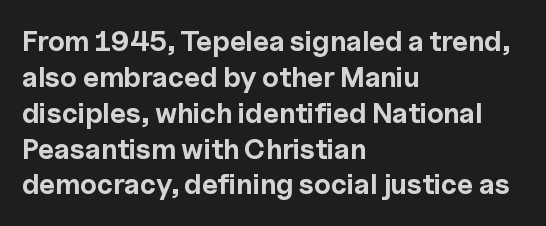
{"serif": "no", "italic": "no", "bold": "yes", "weight": "bold", "width": "normal", "x_height": "medium", "monospaced": "no", "underline": "no", "align": "left", "line_spacing": "normal", "line_spacing_ratio": 1.28, "letter_spacing": "normal", "letter_spacing_em": 0.0, "glyph_px": 28}
